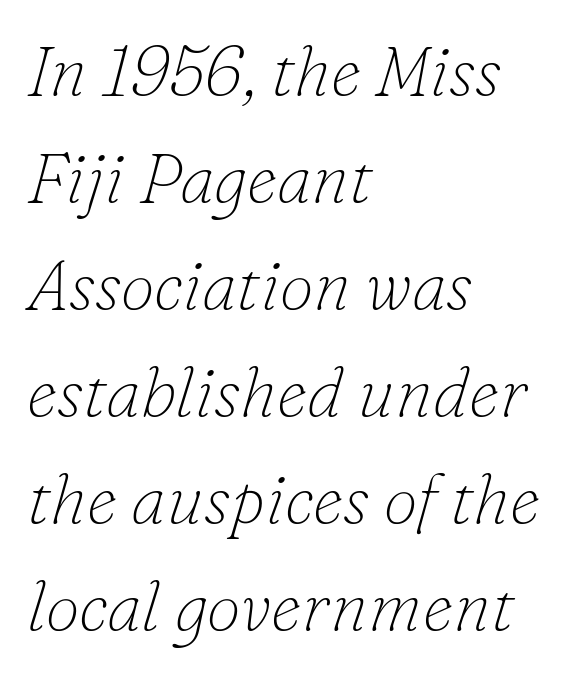
Q: Is the text bold? A: No.
Q: Is the text italic (slanted)? A: Yes, it leans right by about 16 degrees.
Q: Is the typeface a serif or a sans-serif typeface? A: Serif.
Q: Is the text underlined? A: No.
Q: How is the paragraph aligned? A: Left-aligned.
Q: Is the spacing between letters normal or unusually wide? A: Normal.
Q: Is the spacing between lines tight, normal or loose? A: Normal.
Q: Width (condensed, normal, or wide)? A: Normal.
Q: Stroke contrast? A: Low.
Q: x-height? A: Small.
Q: Monospaced? A: No.
